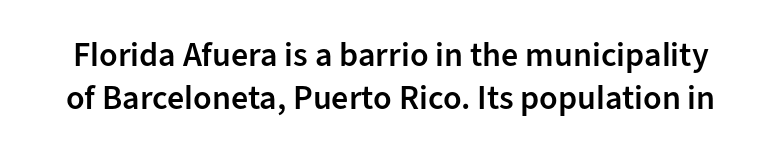
{"serif": "no", "italic": "no", "bold": "semi", "weight": "semibold", "width": "normal", "stroke_contrast": "low", "x_height": "medium", "monospaced": "no", "underline": "no", "line_spacing": "normal", "line_spacing_ratio": 1.26, "letter_spacing": "normal", "letter_spacing_em": 0.0, "glyph_px": 34}
